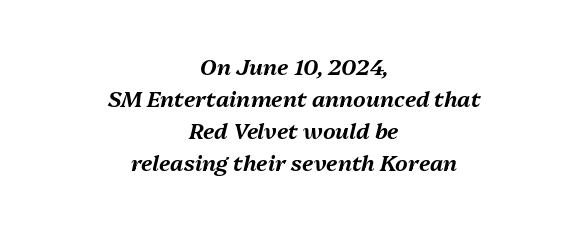
Q: Is the text italic (slanted)? A: Yes, it leans right by about 13 degrees.
Q: Is the text underlined? A: No.
Q: How is the paragraph aligned? A: Centered.
Q: Is the spacing between letters normal or unusually wide? A: Normal.
Q: Is the spacing between lines tight, normal or loose? A: Normal.
